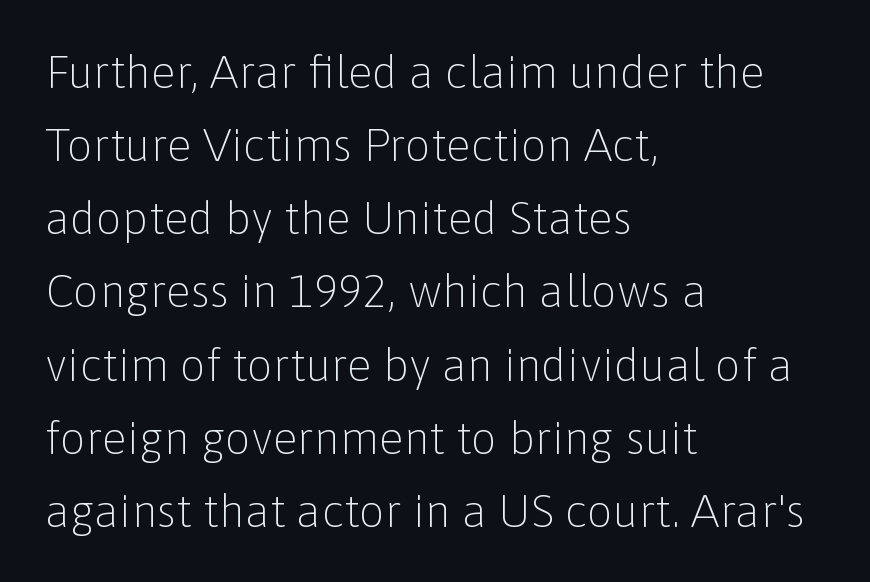
The image shows 46 px light sans-serif type, upright; set left-aligned, normal line spacing (1.59x), normal letter spacing, not underlined; low stroke contrast and a medium x-height.
